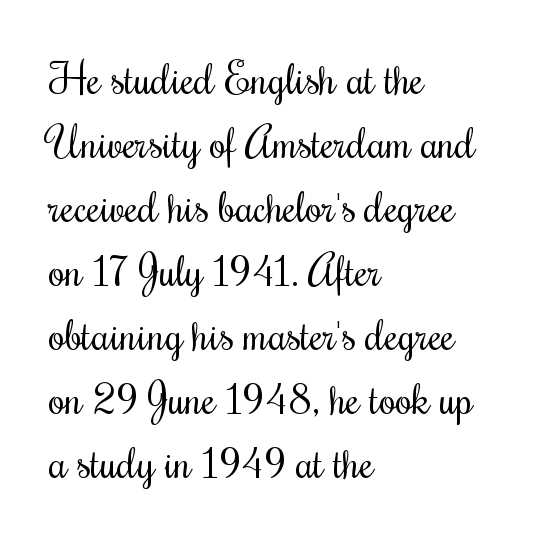
Q: Is the text bold? A: No.
Q: Is the text italic (slanted)? A: Yes.
Q: Is the typeface a serif or a sans-serif typeface? A: Serif.
Q: Is the text underlined? A: No.
Q: How is the paragraph aligned? A: Left-aligned.
Q: Is the spacing between letters normal or unusually wide? A: Normal.
Q: Is the spacing between lines tight, normal or loose? A: Normal.
Q: Width (condensed, normal, or wide)? A: Condensed.
Q: Stroke contrast? A: Medium.
Q: x-height? A: Small.
Q: Monospaced? A: No.
